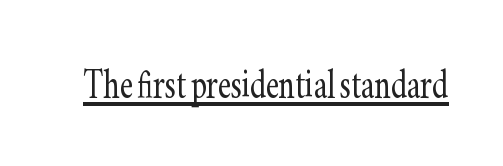
{"serif": "yes", "italic": "no", "bold": "no", "weight": "light", "width": "condensed", "stroke_contrast": "low", "x_height": "small", "monospaced": "no", "underline": "yes", "letter_spacing": "normal", "letter_spacing_em": 0.0, "glyph_px": 46}
